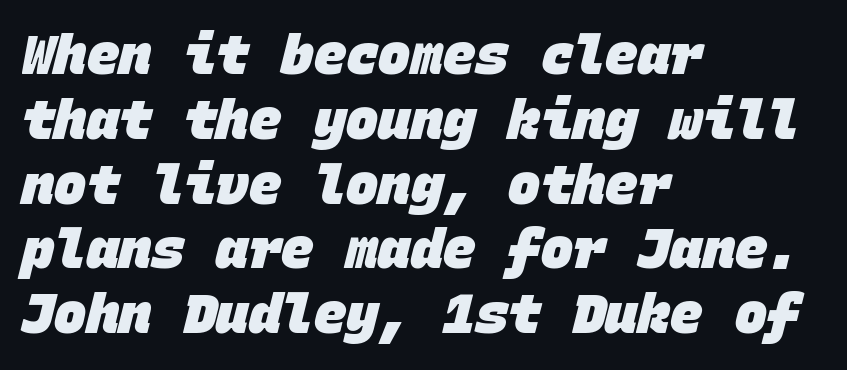
Spacing between characters is what you'd get straight out of the box. Descenders are the only things crossing below the line. Emphasis by weight is at full strength: bold. Layout note: lines flush left. To sum up the face: it is a sans, with no serifs. Every character here occupies the same horizontal width, giving the sample a typewriter-like rhythm.
